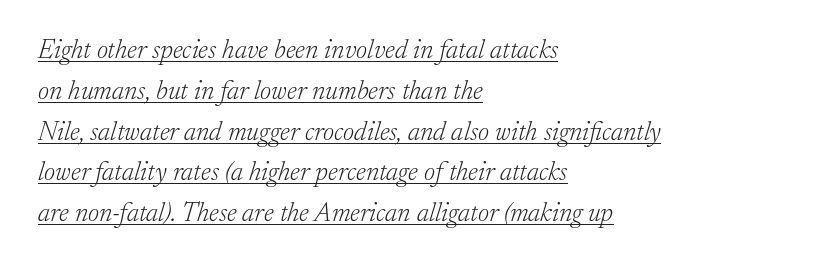
Q: Is the text bold? A: No.
Q: Is the text italic (slanted)? A: Yes, it leans right by about 17 degrees.
Q: Is the text underlined? A: Yes.
Q: How is the paragraph aligned? A: Left-aligned.
Q: Is the spacing between letters normal or unusually wide? A: Normal.
Q: Is the spacing between lines tight, normal or loose? A: Normal.
